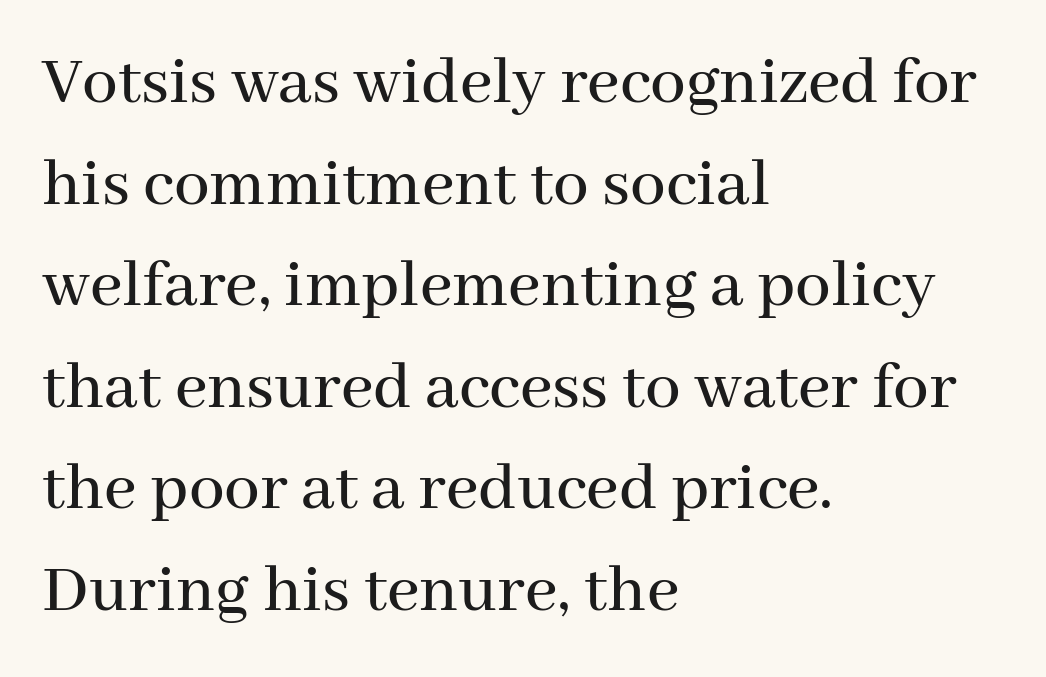
Q: Is the text italic (slanted)? A: No, it is upright.
Q: Is the typeface a serif or a sans-serif typeface? A: Serif.
Q: Is the text underlined? A: No.
Q: How is the paragraph aligned? A: Left-aligned.
Q: Is the spacing between letters normal or unusually wide? A: Normal.
Q: Is the spacing between lines tight, normal or loose? A: Normal.
Q: Width (condensed, normal, or wide)? A: Normal.
Q: Stroke contrast? A: Medium.
Q: x-height? A: Medium.
Q: Monospaced? A: No.
